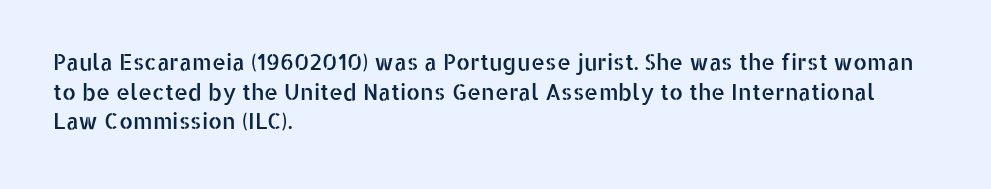
Q: Is the text italic (slanted)? A: No, it is upright.
Q: Is the text underlined? A: No.
Q: How is the paragraph aligned? A: Left-aligned.
Q: Is the spacing between letters normal or unusually wide? A: Normal.
Q: Is the spacing between lines tight, normal or loose? A: Normal.
